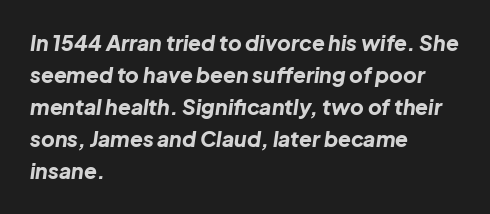
The image shows 21 px bold type, italic (leaning right); set left-aligned, normal line spacing (1.52x), normal letter spacing, not underlined.
